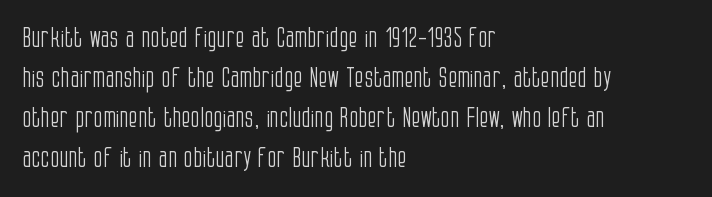
The image shows 27 px text type, upright; set left-aligned, normal line spacing (1.48x), normal letter spacing, not underlined.
